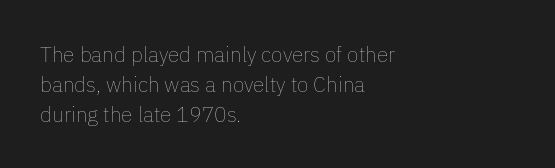
Q: Is the text bold? A: No.
Q: Is the text italic (slanted)? A: No, it is upright.
Q: Is the text underlined? A: No.
Q: How is the paragraph aligned? A: Left-aligned.
Q: Is the spacing between letters normal or unusually wide? A: Normal.
Q: Is the spacing between lines tight, normal or loose? A: Normal.
